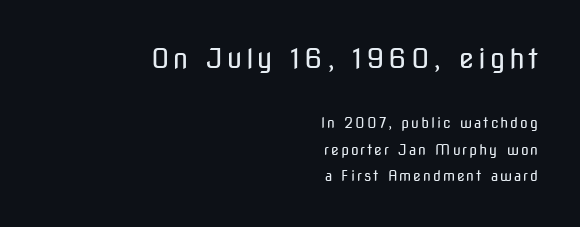
The image shows 27 px text type, upright; set right-aligned, line spacing 1.88x, not underlined; the first (top) block is 1.93x larger.
